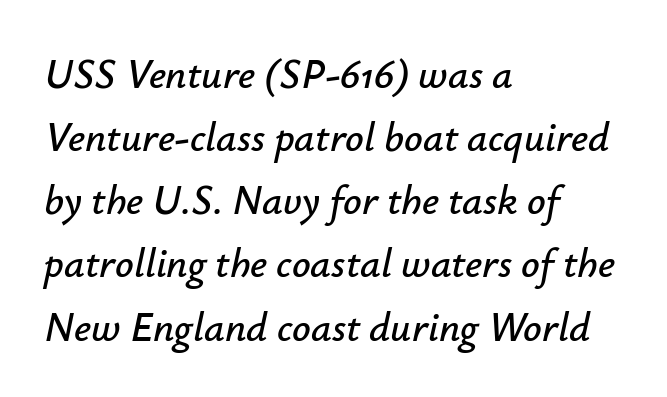
The image shows 41 px text type, italic (leaning right); set left-aligned, normal line spacing (1.54x), normal letter spacing, not underlined; low stroke contrast and a small x-height.
